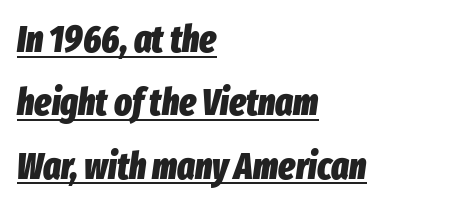
{"italic": "yes", "lean": "right", "slant_degrees": 8, "bold": "yes", "weight": "heavy", "width": "condensed", "stroke_contrast": "low", "x_height": "medium", "monospaced": "no", "underline": "yes", "align": "left", "line_spacing_ratio": 1.71, "letter_spacing": "normal", "letter_spacing_em": 0.0, "glyph_px": 37}
